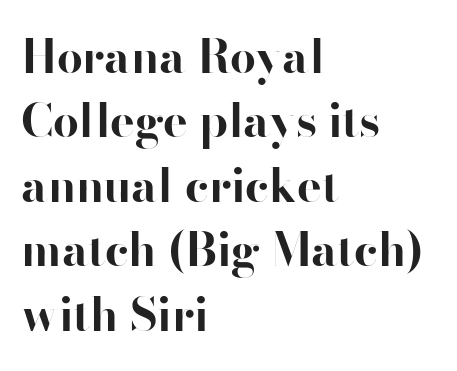
Anything drawn beneath the words? Only blank space. This sample uses plain, unmodified letter spacing. A typesetter would label this face a sans. Italic? Not at all — the glyphs are vertical.
